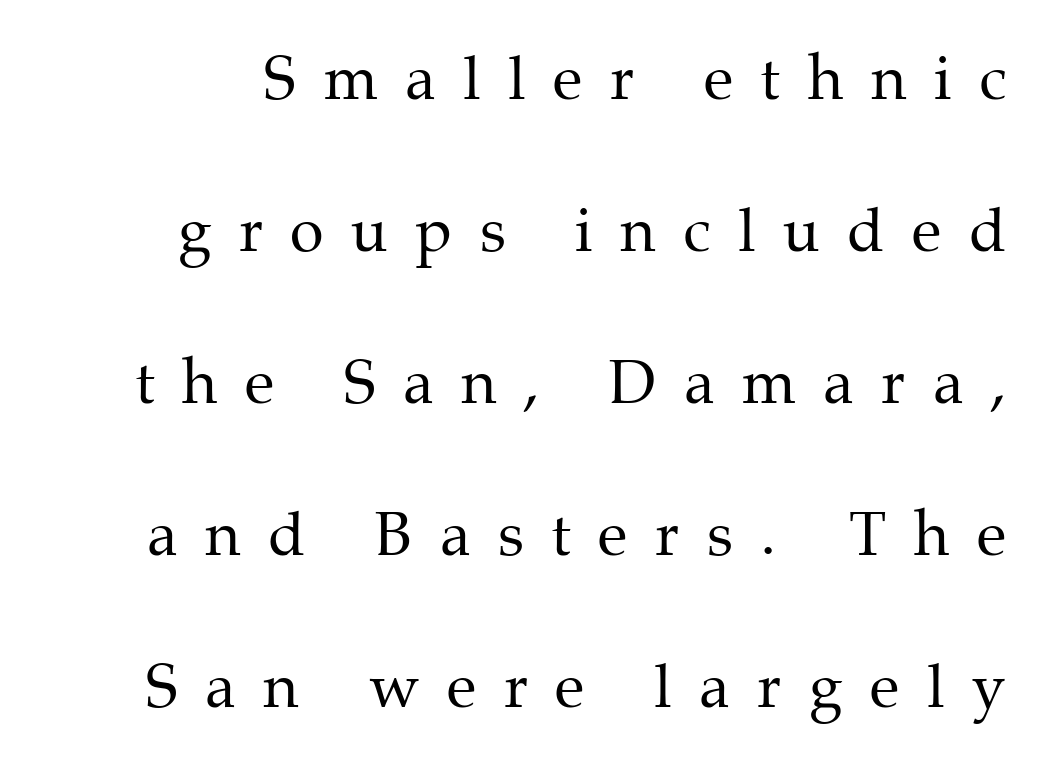
Is the type heavy? It reads as light-to-regular instead. To sum up the face: it has serifs. A typesetter would mark this as roman, not italic. These lines are rendered in a variable-pitch font. Does extra space separate the letters? Yes, quite a lot of it.
